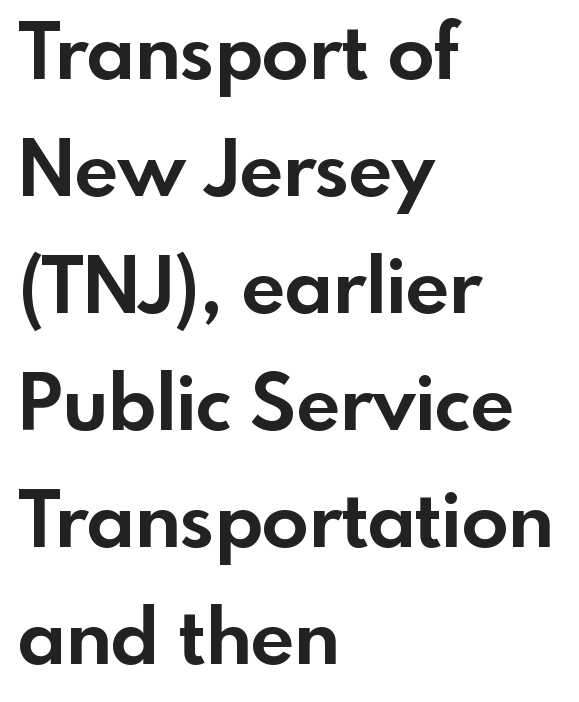
{"serif": "no", "italic": "no", "bold": "yes", "weight": "bold", "width": "normal", "x_height": "small", "monospaced": "no", "underline": "no", "align": "left", "line_spacing": "normal", "line_spacing_ratio": 1.52, "letter_spacing": "normal", "letter_spacing_em": 0.0, "glyph_px": 77}
